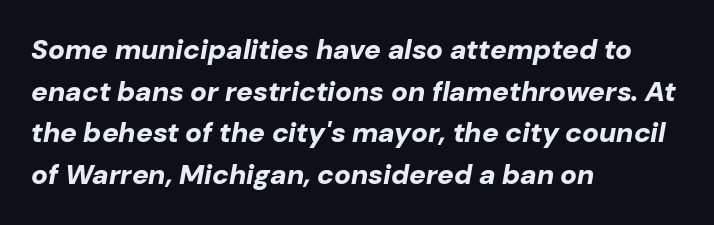
The image shows 28 px bold type, italic (leaning right); set left-aligned, normal line spacing (1.49x), normal letter spacing, not underlined; low stroke contrast and a medium x-height.
